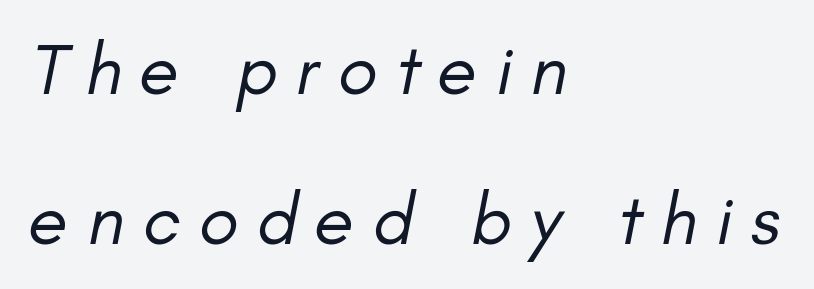
The image shows 73 px regular-weight type, italic (leaning right); set left-aligned, loose line spacing (2.06x), unusually wide letter spacing (+0.25 em), not underlined; low stroke contrast and a small x-height.
